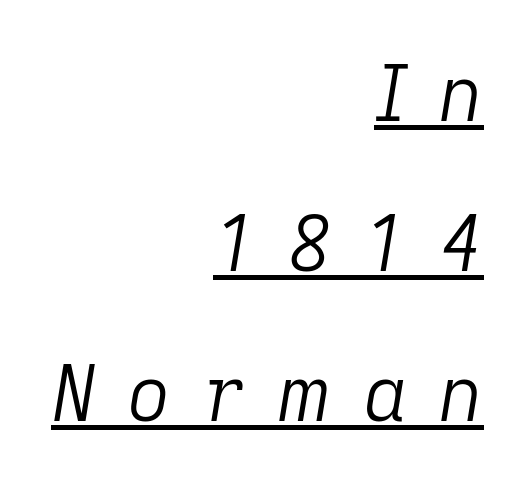
The image shows 77 px light type, italic (leaning right); set right-aligned, loose line spacing (1.95x), unusually wide letter spacing (+0.4 em), underlined; low stroke contrast and a medium x-height.
